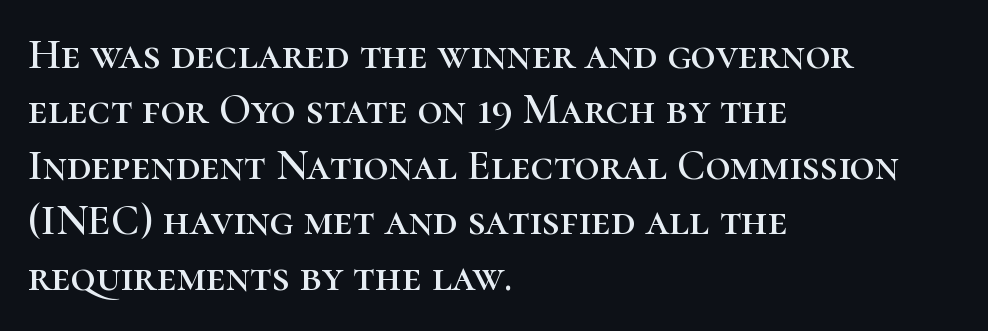
Q: Is the text italic (slanted)? A: No, it is upright.
Q: Is the typeface a serif or a sans-serif typeface? A: Serif.
Q: Is the text underlined? A: No.
Q: How is the paragraph aligned? A: Left-aligned.
Q: Is the spacing between letters normal or unusually wide? A: Normal.
Q: Is the spacing between lines tight, normal or loose? A: Normal.
Q: Width (condensed, normal, or wide)? A: Normal.
Q: Stroke contrast? A: High.
Q: x-height? A: Medium.
Q: Monospaced? A: No.
